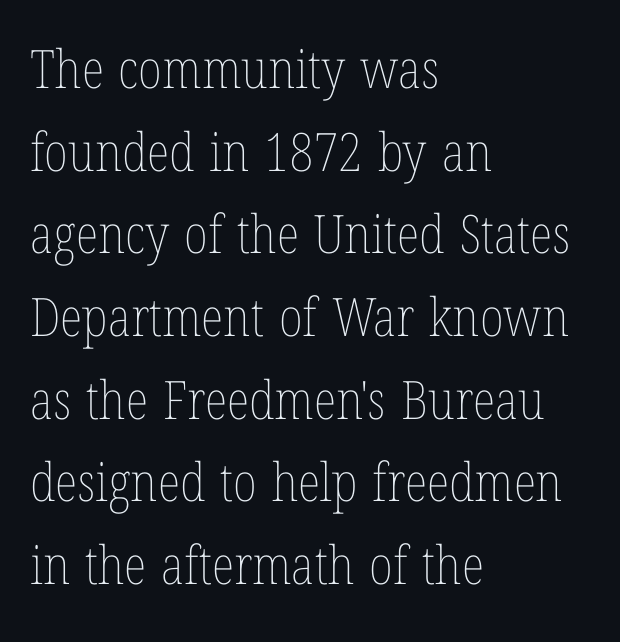
{"italic": "no", "bold": "no", "weight": "thin", "width": "condensed", "stroke_contrast": "low", "x_height": "medium", "monospaced": "no", "underline": "no", "align": "left", "line_spacing": "normal", "line_spacing_ratio": 1.56, "letter_spacing": "normal", "letter_spacing_em": 0.0, "glyph_px": 53}
